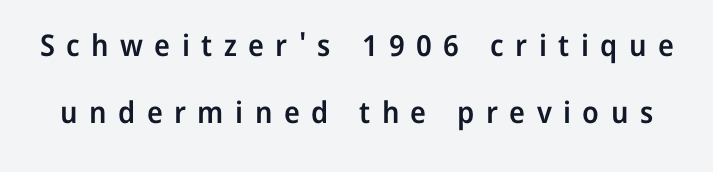
Widely set lines give the paragraph a tall, airy silhouette. Letters rest on an invisible, unmarked baseline. Between one letter and the next there's a generous, obvious gap. Is this a sans? Yes — the strokes have no serifs.
